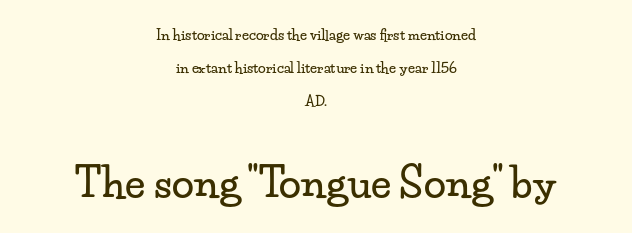
{"serif": "yes", "italic": "no", "width": "wide", "stroke_contrast": "low", "x_height": "small", "monospaced": "no", "underline": "no", "align": "center", "line_spacing": "loose", "line_spacing_ratio": 2.37, "letter_spacing": "normal", "letter_spacing_em": 0.0, "larger_block": "second", "size_ratio": 2.86, "glyph_px": 40}
